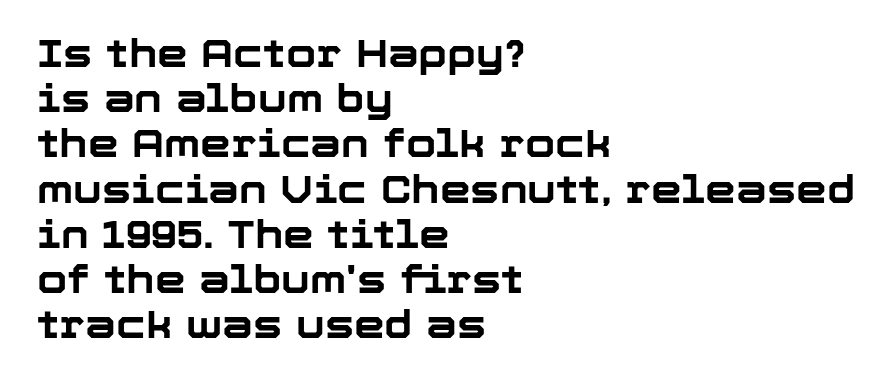
The image shows 39 px bold sans-serif type, upright; set left-aligned, line spacing 1.16x, normal letter spacing, not underlined; low stroke contrast and a medium x-height.
